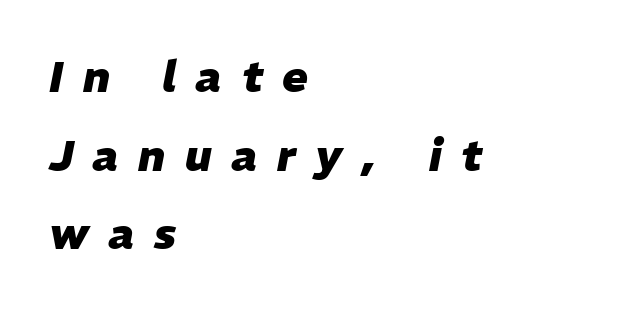
Honestly, the letter spacing is so wide it's the main thing you notice. This rendering features lettering with no underline. Tall strokes in this sample are angled rather than plumb. The ragged edge is on the right, which tells us the setting is flush left. Is this a fixed-width face? No — the glyphs have proportional, varying widths.
